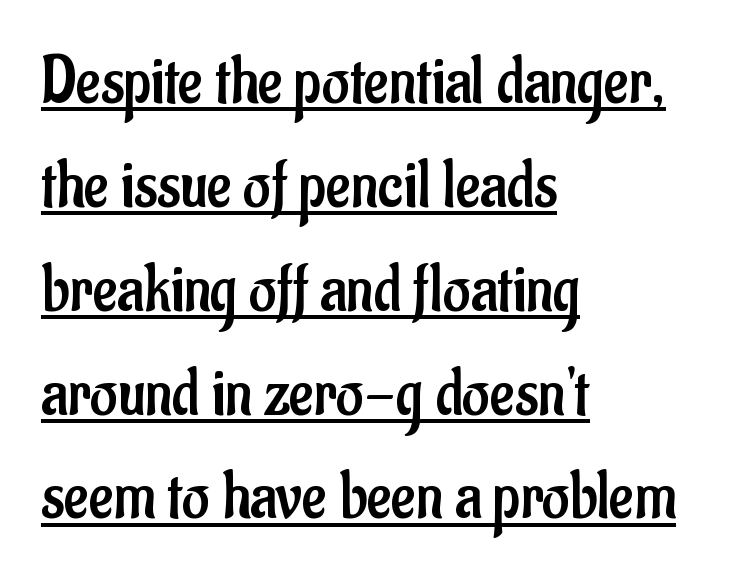
Each letter's strokes conclude bluntly, with no projecting serifs. This is the regular roman posture of the typeface. No letter is thick-stroked: the sample isn't bold. Teacher's note: observe the even left margin — that is flush-left alignment. The tracking reads as untouched default to a designer's eye. If you measured baseline to baseline, you'd find a middling distance.
